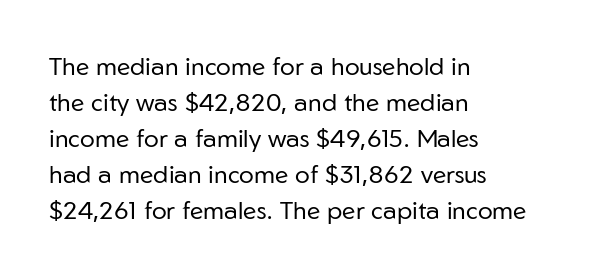
Q: Is the text bold? A: No.
Q: Is the text italic (slanted)? A: No, it is upright.
Q: Is the text underlined? A: No.
Q: How is the paragraph aligned? A: Left-aligned.
Q: Is the spacing between letters normal or unusually wide? A: Normal.
Q: Is the spacing between lines tight, normal or loose? A: Normal.
